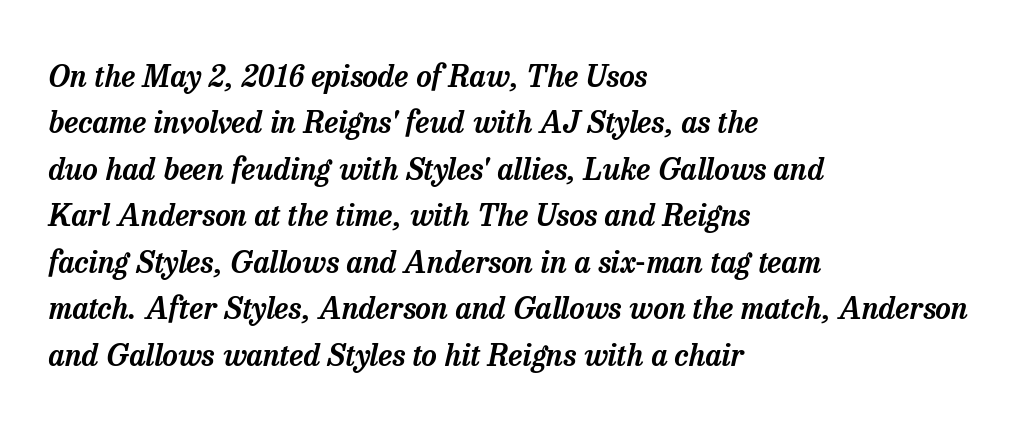
A student would call this left alignment; a typographer would say flush left, rag right. Check where the strokes stop: tiny serifs finish them off. Each letter keeps its own natural width here, so spacing adapts to shape. It's the slanting kind of type. Notice how descenders clear the ascenders below comfortably — that's standard leading. Short note: letters normally spaced.
